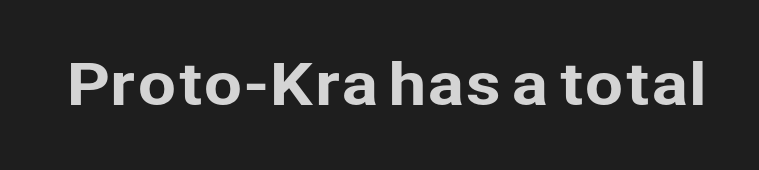
Q: Is the text italic (slanted)? A: No, it is upright.
Q: Is the typeface a serif or a sans-serif typeface? A: Sans-serif.
Q: Is the text underlined? A: No.
Q: Is the spacing between letters normal or unusually wide? A: Normal.
Q: Width (condensed, normal, or wide)? A: Normal.
Q: Stroke contrast? A: Low.
Q: x-height? A: Medium.
Q: Monospaced? A: No.
